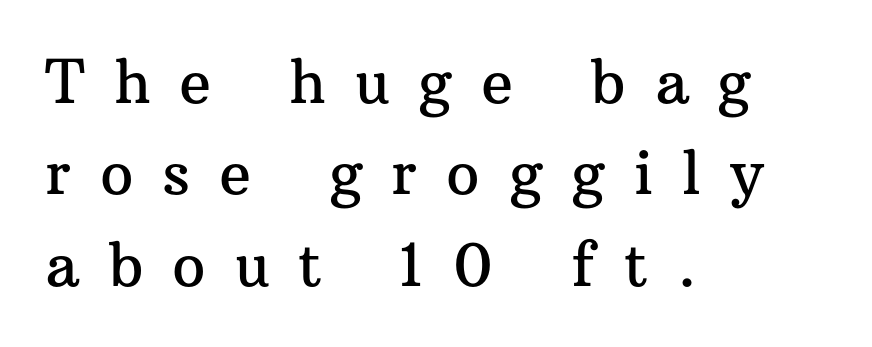
{"serif": "yes", "italic": "no", "width": "normal", "stroke_contrast": "medium", "x_height": "medium", "monospaced": "no", "underline": "no", "align": "left", "line_spacing": "normal", "line_spacing_ratio": 1.55, "letter_spacing": "wide", "letter_spacing_em": 0.49, "glyph_px": 59}
